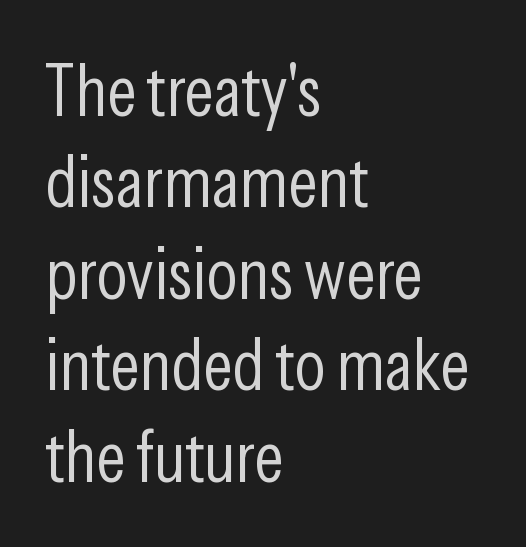
What's the leading like? Ordinary, nothing unusual. No word sits above an underline. Is the letter spacing exaggerated? No — it looks like the ordinary default. The rendering uses natural spacing where letterforms have individual widths. The typesetting does not lean heavy: it is not bold. Vertical strokes here are truly vertical.
